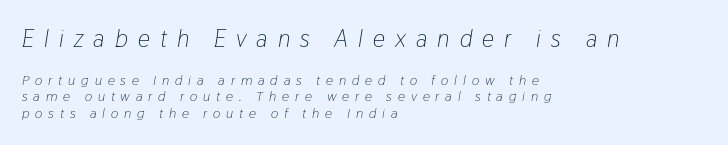
Q: Is the text bold? A: No.
Q: Is the text italic (slanted)? A: Yes, it leans right by about 9 degrees.
Q: Is the text underlined? A: No.
Q: How is the paragraph aligned? A: Left-aligned.
Q: Is the spacing between letters normal or unusually wide? A: Unusually wide.
Q: Which block of text is set in a larger size, the first (top) or the second (bottom)? A: The first (top) one.
